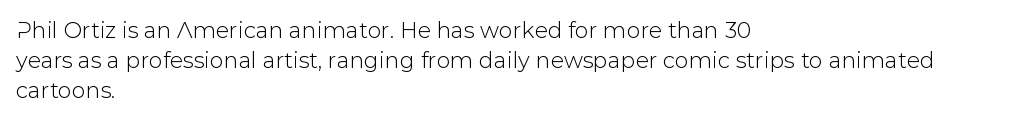
Q: Is the text italic (slanted)? A: No, it is upright.
Q: Is the text underlined? A: No.
Q: How is the paragraph aligned? A: Left-aligned.
Q: Is the spacing between letters normal or unusually wide? A: Normal.
Q: Is the spacing between lines tight, normal or loose? A: Normal.
